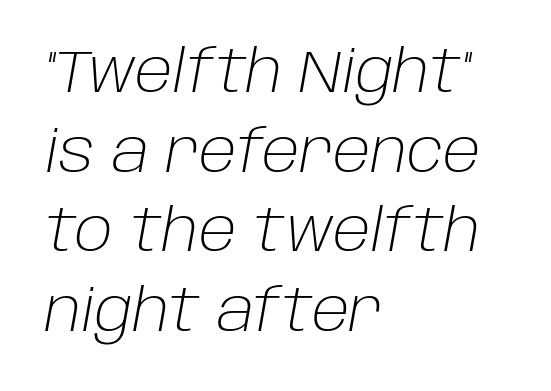
Q: Is the text bold? A: No.
Q: Is the text italic (slanted)? A: Yes, it leans right by about 10 degrees.
Q: Is the text underlined? A: No.
Q: How is the paragraph aligned? A: Left-aligned.
Q: Is the spacing between letters normal or unusually wide? A: Normal.
Q: Is the spacing between lines tight, normal or loose? A: Normal.
Q: Width (condensed, normal, or wide)? A: Normal.
Q: Stroke contrast? A: Low.
Q: x-height? A: Large.
Q: Monospaced? A: No.
